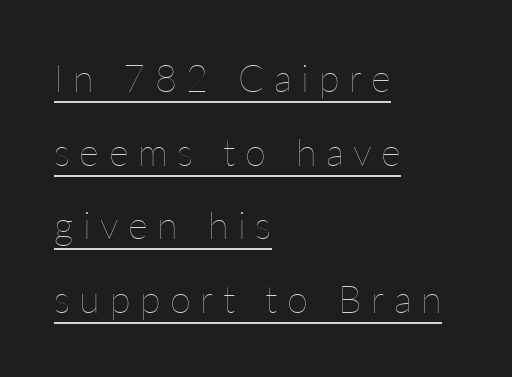
Q: Is the text bold? A: No.
Q: Is the text italic (slanted)? A: No, it is upright.
Q: Is the text underlined? A: Yes.
Q: How is the paragraph aligned? A: Left-aligned.
Q: Is the spacing between letters normal or unusually wide? A: Unusually wide.
Q: Is the spacing between lines tight, normal or loose? A: Loose.
Q: Width (condensed, normal, or wide)? A: Normal.
Q: Stroke contrast? A: Low.
Q: x-height? A: Medium.
Q: Monospaced? A: No.
